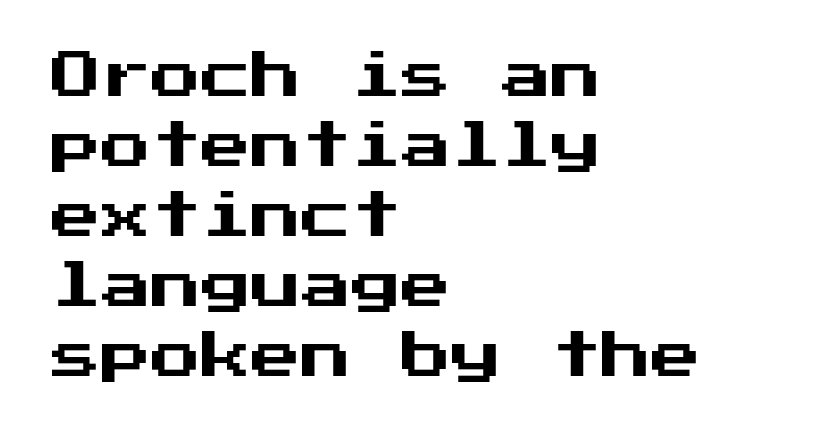
The image shows 50 px sans-serif type, upright; set left-aligned, normal line spacing (1.4x), normal letter spacing, not underlined; medium stroke contrast and a medium x-height.
